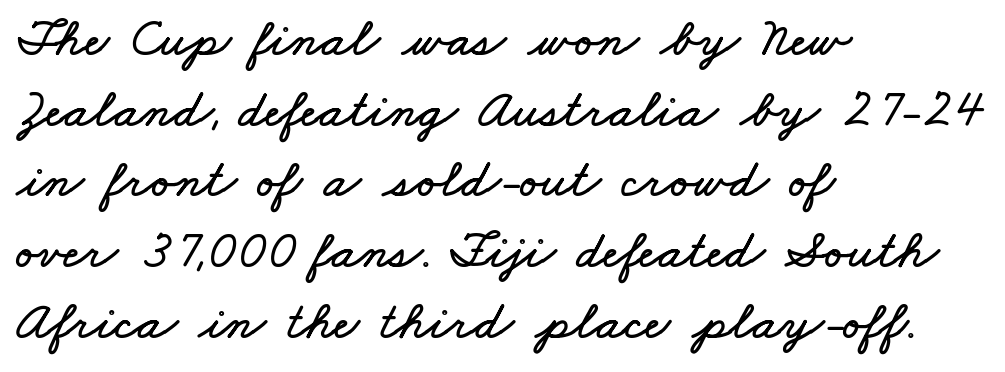
Q: Is the text underlined? A: No.
Q: How is the paragraph aligned? A: Left-aligned.
Q: Is the spacing between letters normal or unusually wide? A: Normal.
Q: Is the spacing between lines tight, normal or loose? A: Normal.
Q: Width (condensed, normal, or wide)? A: Wide.
Q: Stroke contrast? A: Low.
Q: x-height? A: Small.
Q: Monospaced? A: No.
